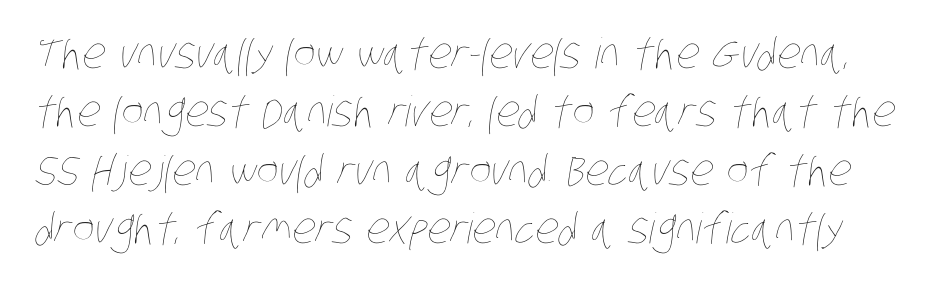
The image shows 42 px thin, condensed type; set normal line spacing (1.39x), normal letter spacing, not underlined; low stroke contrast and a large x-height.
